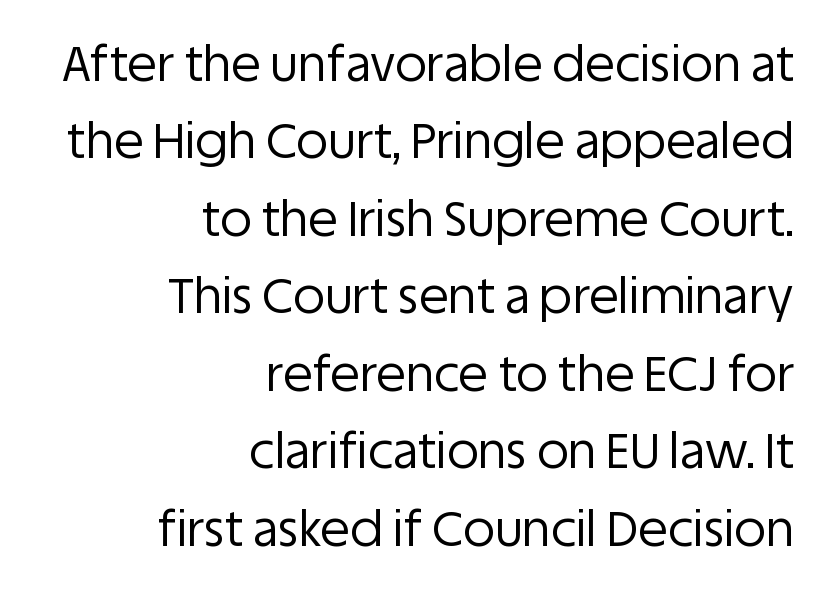
Q: Is the text bold? A: No.
Q: Is the text italic (slanted)? A: No, it is upright.
Q: Is the typeface a serif or a sans-serif typeface? A: Sans-serif.
Q: Is the text underlined? A: No.
Q: How is the paragraph aligned? A: Right-aligned.
Q: Is the spacing between letters normal or unusually wide? A: Normal.
Q: Is the spacing between lines tight, normal or loose? A: Normal.
Q: Width (condensed, normal, or wide)? A: Normal.
Q: Stroke contrast? A: Low.
Q: x-height? A: Large.
Q: Monospaced? A: No.
